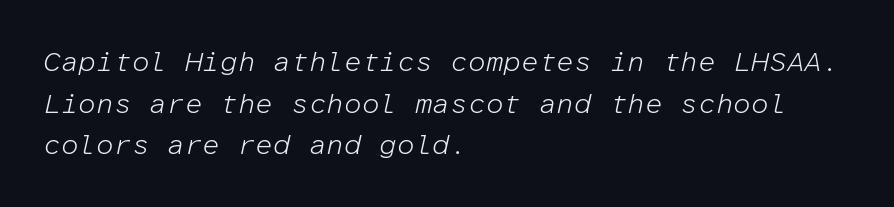
{"italic": "yes", "lean": "right", "slant_degrees": 12, "bold": "no", "weight": "light", "width": "normal", "stroke_contrast": "low", "x_height": "medium", "monospaced": "yes", "underline": "no", "align": "left", "line_spacing": "normal", "line_spacing_ratio": 1.49, "letter_spacing": "normal", "letter_spacing_em": 0.0, "glyph_px": 28}
